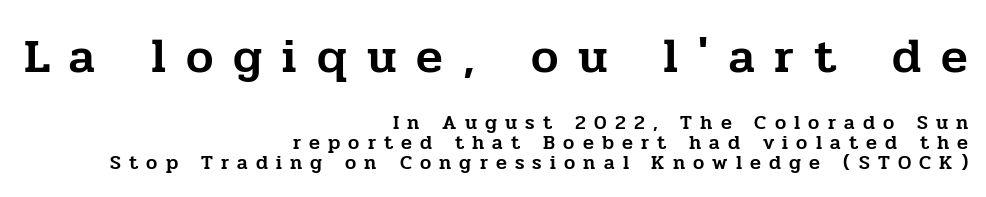
The image shows 49 px serif type, upright; set right-aligned, tight line spacing (1.01x), unusually wide letter spacing (+0.41 em), not underlined; the first (top) block is 2.45x larger; low stroke contrast and a medium x-height.
